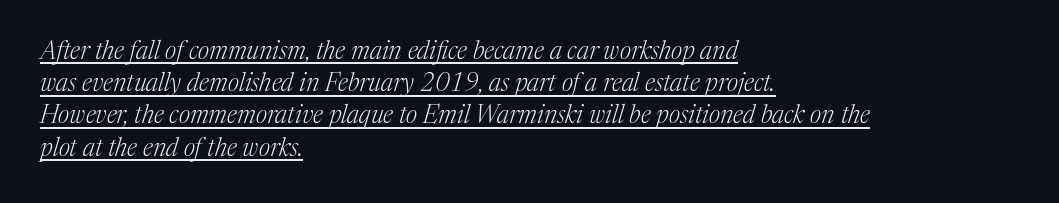
Q: Is the text bold? A: No.
Q: Is the text italic (slanted)? A: Yes, it leans right by about 17 degrees.
Q: Is the text underlined? A: Yes.
Q: How is the paragraph aligned? A: Left-aligned.
Q: Is the spacing between letters normal or unusually wide? A: Normal.
Q: Is the spacing between lines tight, normal or loose? A: Normal.
